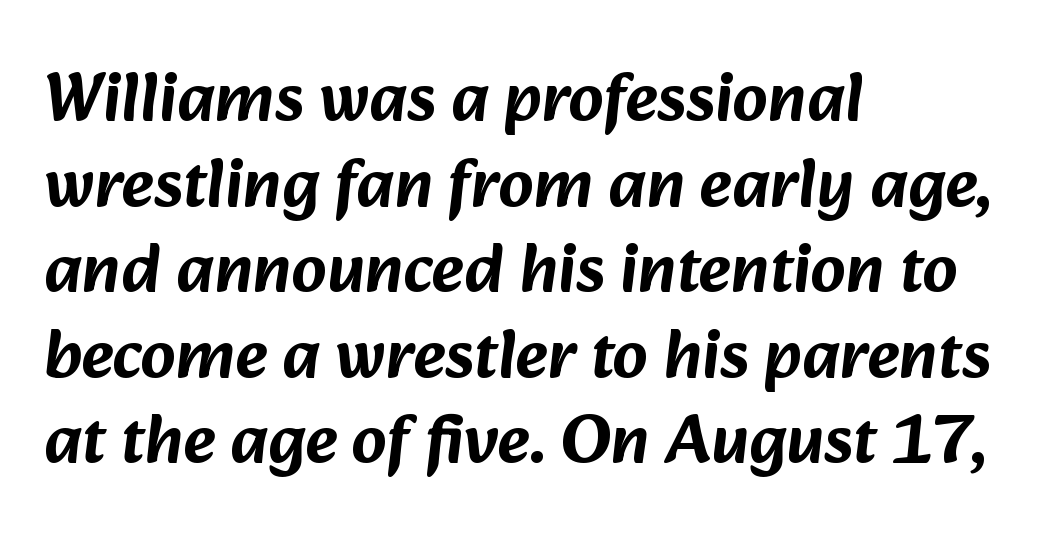
Q: Is the typeface a serif or a sans-serif typeface? A: Sans-serif.
Q: Is the text underlined? A: No.
Q: How is the paragraph aligned? A: Left-aligned.
Q: Is the spacing between letters normal or unusually wide? A: Normal.
Q: Width (condensed, normal, or wide)? A: Normal.
Q: Stroke contrast? A: Low.
Q: x-height? A: Medium.
Q: Monospaced? A: No.
